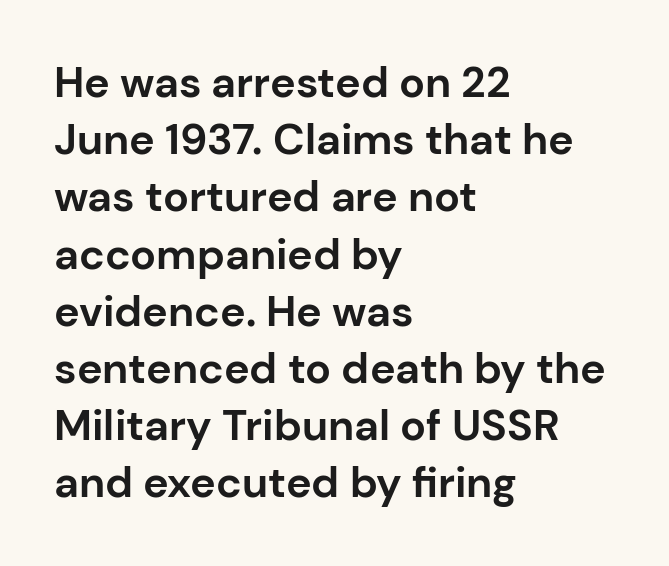
The image shows 43 px bold sans-serif type, upright; set left-aligned, normal line spacing (1.33x), normal letter spacing, not underlined; low stroke contrast and a medium x-height.
